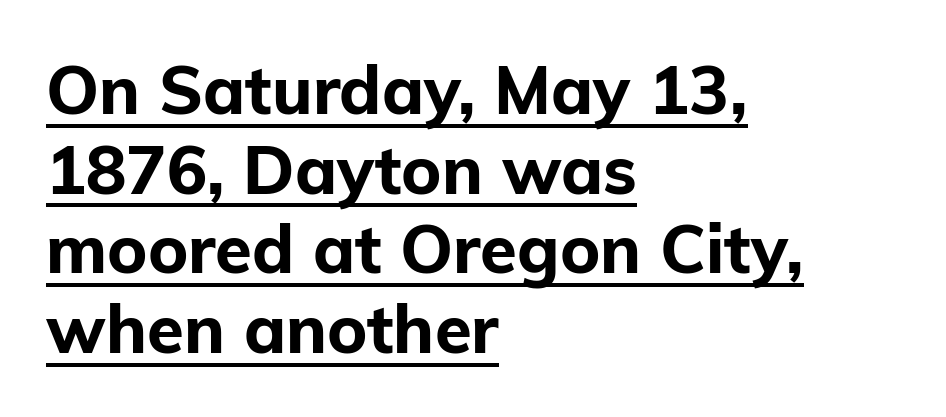
Q: Is the text bold? A: Yes.
Q: Is the text italic (slanted)? A: No, it is upright.
Q: Is the typeface a serif or a sans-serif typeface? A: Sans-serif.
Q: Is the text underlined? A: Yes.
Q: How is the paragraph aligned? A: Left-aligned.
Q: Is the spacing between letters normal or unusually wide? A: Normal.
Q: Width (condensed, normal, or wide)? A: Normal.
Q: Stroke contrast? A: Low.
Q: x-height? A: Medium.
Q: Monospaced? A: No.
